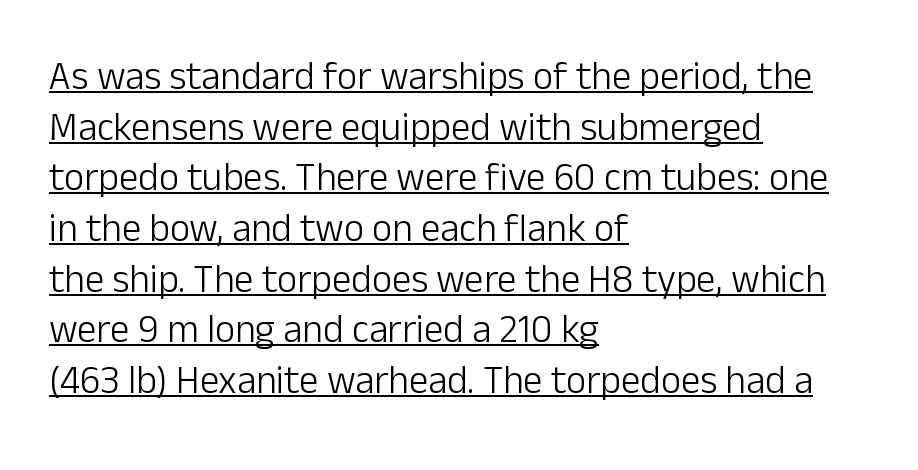
The image shows 39 px light sans-serif type, upright; set left-aligned, normal line spacing (1.3x), normal letter spacing, underlined; low stroke contrast and a medium x-height.
